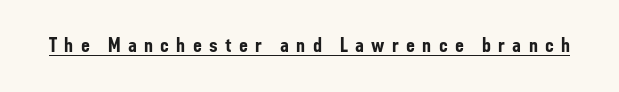
{"italic": "no", "bold": "yes", "underline": "yes", "letter_spacing": "wide", "letter_spacing_em": 0.33, "glyph_px": 22}
